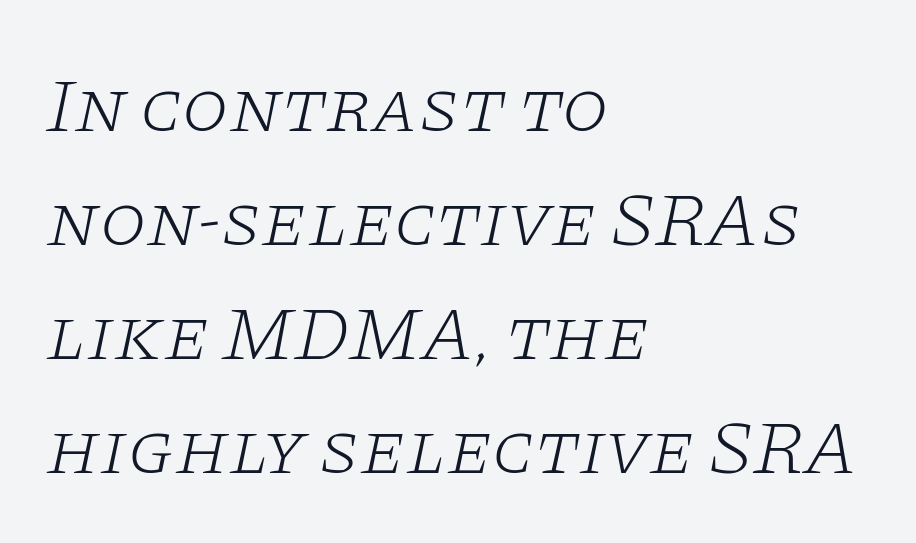
Q: Is the text bold? A: No.
Q: Is the text italic (slanted)? A: Yes, it leans right by about 11 degrees.
Q: Is the typeface a serif or a sans-serif typeface? A: Serif.
Q: Is the text underlined? A: No.
Q: How is the paragraph aligned? A: Left-aligned.
Q: Is the spacing between letters normal or unusually wide? A: Normal.
Q: Is the spacing between lines tight, normal or loose? A: Normal.
Q: Width (condensed, normal, or wide)? A: Wide.
Q: Stroke contrast? A: Low.
Q: x-height? A: Large.
Q: Monospaced? A: No.
